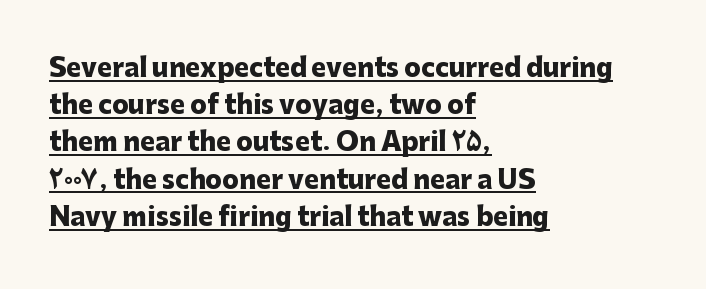
Q: Is the text bold? A: Yes.
Q: Is the text italic (slanted)? A: No, it is upright.
Q: Is the text underlined? A: Yes.
Q: How is the paragraph aligned? A: Left-aligned.
Q: Is the spacing between letters normal or unusually wide? A: Normal.
Q: Is the spacing between lines tight, normal or loose? A: Normal.
